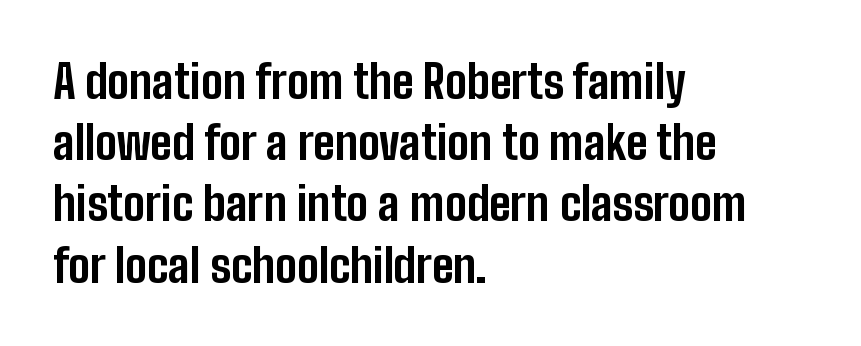
{"serif": "no", "italic": "no", "bold": "yes", "weight": "bold", "width": "condensed", "stroke_contrast": "low", "x_height": "medium", "monospaced": "no", "underline": "no", "align": "left", "line_spacing": "normal", "line_spacing_ratio": 1.33, "letter_spacing": "normal", "letter_spacing_em": 0.0, "glyph_px": 46}
